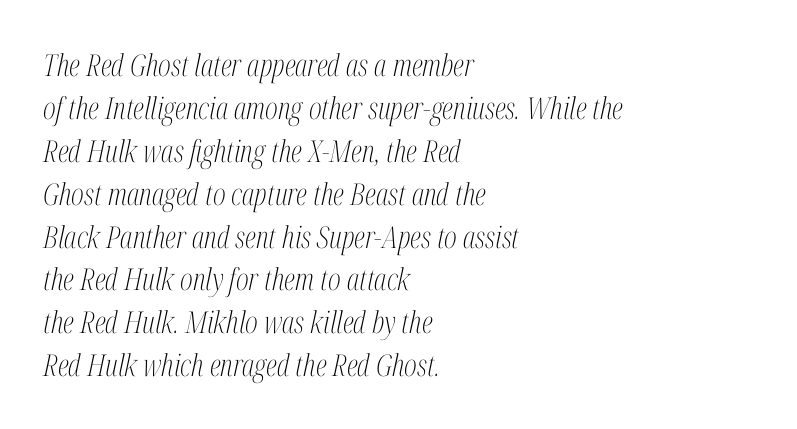
The image shows 30 px light, condensed serif type, italic (leaning right); set left-aligned, normal line spacing (1.43x), normal letter spacing, not underlined; medium stroke contrast and a medium x-height.
